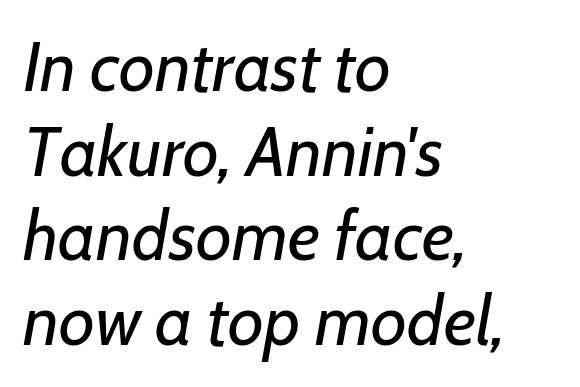
Q: Is the text bold? A: No.
Q: Is the text italic (slanted)? A: Yes, it leans right by about 7 degrees.
Q: Is the text underlined? A: No.
Q: How is the paragraph aligned? A: Left-aligned.
Q: Is the spacing between letters normal or unusually wide? A: Normal.
Q: Width (condensed, normal, or wide)? A: Normal.
Q: Stroke contrast? A: Low.
Q: x-height? A: Medium.
Q: Monospaced? A: No.
